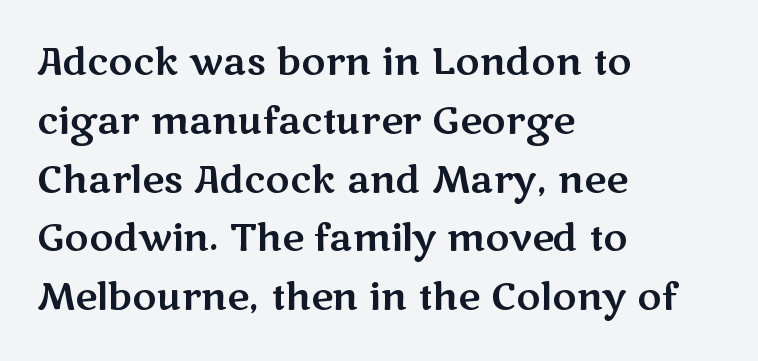
Q: Is the text italic (slanted)? A: No, it is upright.
Q: Is the typeface a serif or a sans-serif typeface? A: Sans-serif.
Q: Is the text underlined? A: No.
Q: How is the paragraph aligned? A: Left-aligned.
Q: Is the spacing between letters normal or unusually wide? A: Normal.
Q: Is the spacing between lines tight, normal or loose? A: Normal.
Q: Width (condensed, normal, or wide)? A: Wide.
Q: Stroke contrast? A: Medium.
Q: x-height? A: Medium.
Q: Monospaced? A: No.
